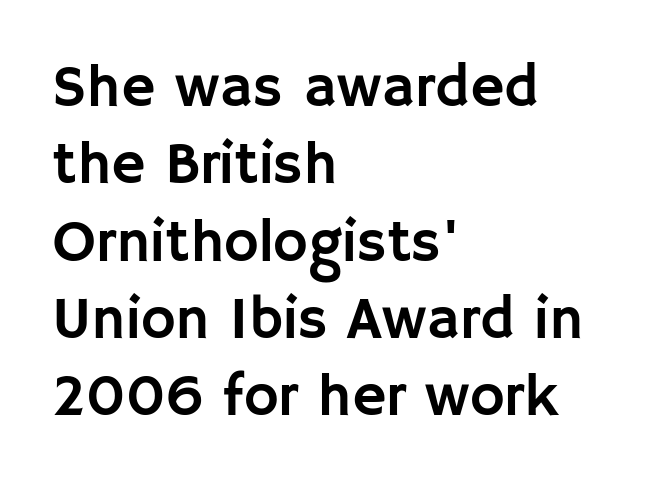
Proportional: the letters do not fall into vertical columns. Letterform terminals end flat and unadorned throughout the passage. The leading is moderate, giving the passage an even texture. Here the glyphs are tracked normally, forming tight word shapes. No word sits above an underline. The type sits square on the baseline with zero lean.
